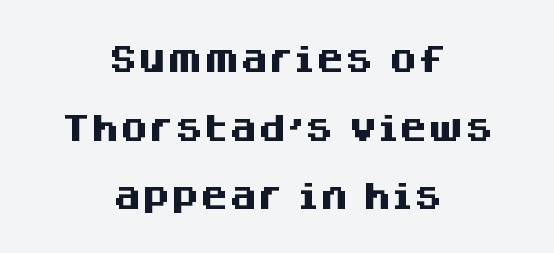
Compared with a flush-left layout, this one balances lines on the center instead. The letters carry no serifs — their stems end cleanly without finishing strokes. A dark, heavy texture on the line: the type is bold. Note the varied advance widths — an 'i' is clearly narrower than an 'm'. Students, observe: this is what heavily led, spacious text looks like.
